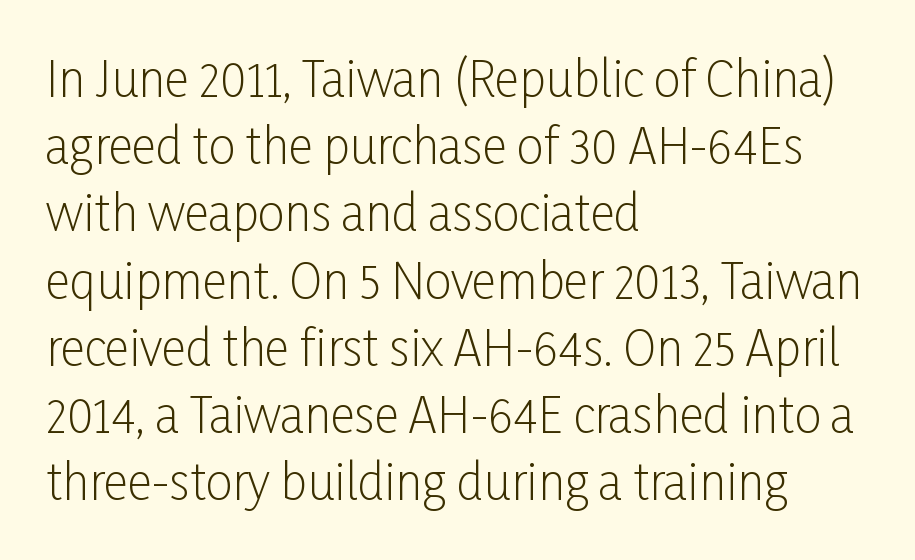
A bare baseline throughout the passage. A typesetter would call this proportional, since set widths differ per character. Tracking here is standard; glyphs follow each other at the usual distance. Does the leading feel generous? No, just average. The type sits square on the baseline with zero lean.
